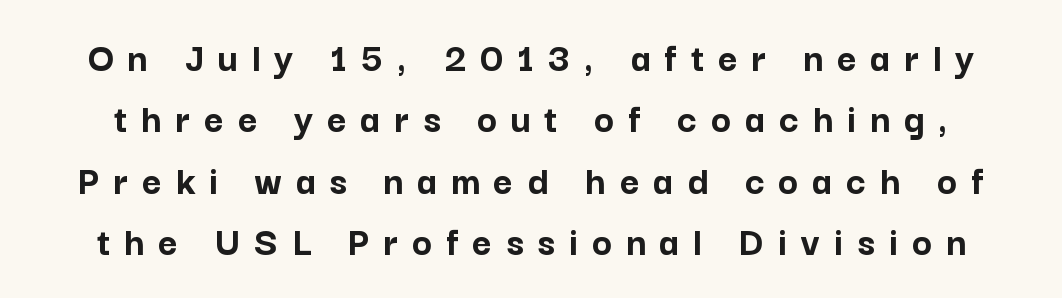
The image shows 42 px semibold sans-serif type, upright; set normal line spacing (1.46x), unusually wide letter spacing (+0.33 em), not underlined; low stroke contrast and a medium x-height.
